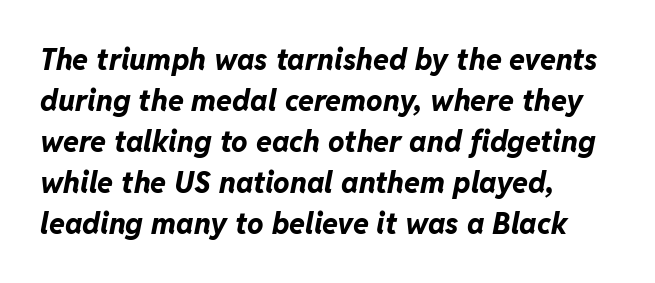
In terms of leading, this rendering sits right in the middle. The paragraph shown leans on its left margin. The space beneath each line is pristine and unruled. The type is set solid horizontally, with unmodified tracking.
